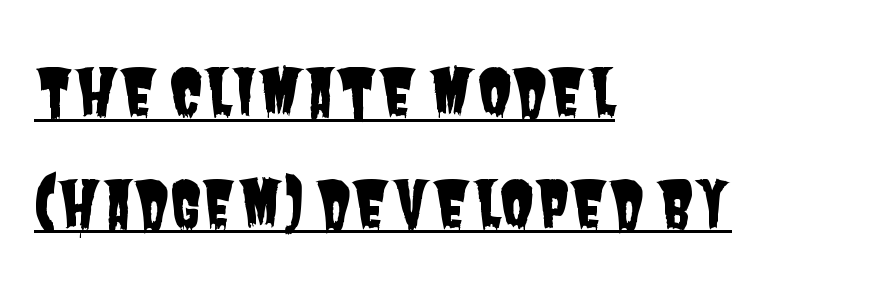
The image shows 63 px condensed sans-serif type; set left-aligned, line spacing 1.77x, normal letter spacing, underlined; low stroke contrast and a large x-height.
